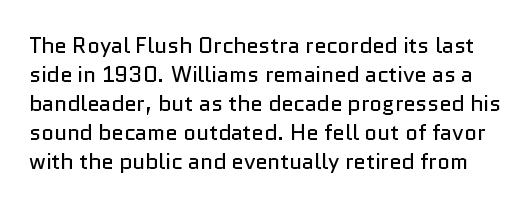
{"italic": "no", "bold": "no", "underline": "no", "line_spacing": "normal", "line_spacing_ratio": 1.32, "letter_spacing": "normal", "letter_spacing_em": 0.0, "glyph_px": 22}
